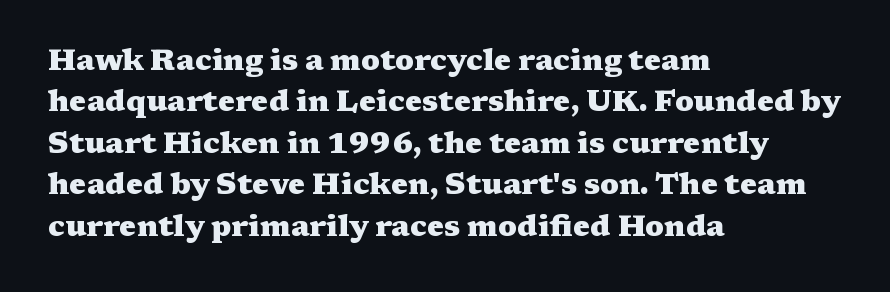
{"serif": "yes", "italic": "no", "bold": "yes", "weight": "heavy", "width": "wide", "stroke_contrast": "medium", "x_height": "medium", "monospaced": "no", "underline": "no", "align": "left", "line_spacing": "normal", "line_spacing_ratio": 1.43, "letter_spacing": "normal", "letter_spacing_em": 0.0, "glyph_px": 29}
